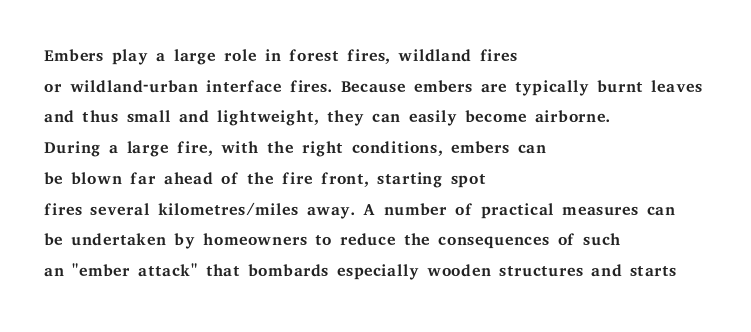
The image shows 24 px text type, upright; set left-aligned, normal line spacing (1.28x), normal letter spacing, not underlined.
